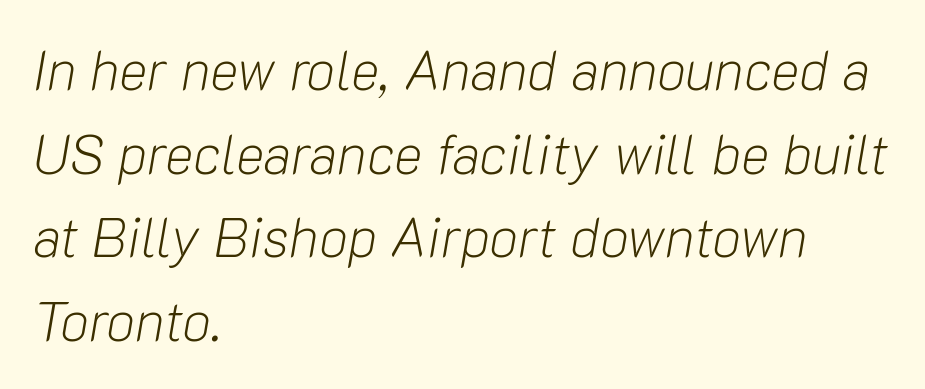
Q: Is the text bold? A: No.
Q: Is the text italic (slanted)? A: Yes, it leans right by about 10 degrees.
Q: Is the text underlined? A: No.
Q: How is the paragraph aligned? A: Left-aligned.
Q: Is the spacing between letters normal or unusually wide? A: Normal.
Q: Is the spacing between lines tight, normal or loose? A: Normal.
Q: Width (condensed, normal, or wide)? A: Normal.
Q: Stroke contrast? A: Low.
Q: x-height? A: Medium.
Q: Monospaced? A: No.
